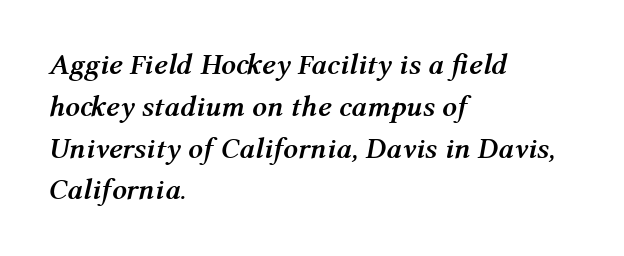
The image shows 29 px semibold type, italic (leaning right); set left-aligned, normal line spacing (1.44x), normal letter spacing, not underlined; medium stroke contrast and a medium x-height.
